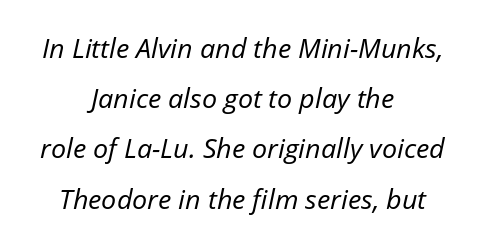
The image shows 27 px text type, italic (leaning right); set centered, line spacing 1.86x, normal letter spacing, not underlined.
